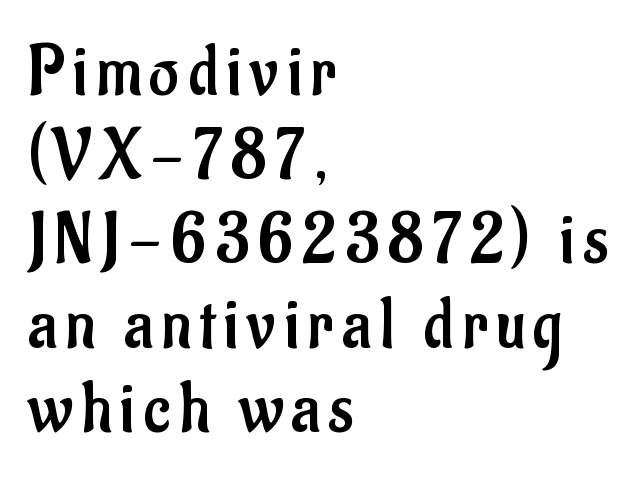
Q: Is the text bold? A: No.
Q: Is the text italic (slanted)? A: No, it is upright.
Q: Is the typeface a serif or a sans-serif typeface? A: Sans-serif.
Q: Is the text underlined? A: No.
Q: How is the paragraph aligned? A: Left-aligned.
Q: Width (condensed, normal, or wide)? A: Condensed.
Q: Stroke contrast? A: Low.
Q: x-height? A: Small.
Q: Monospaced? A: No.
